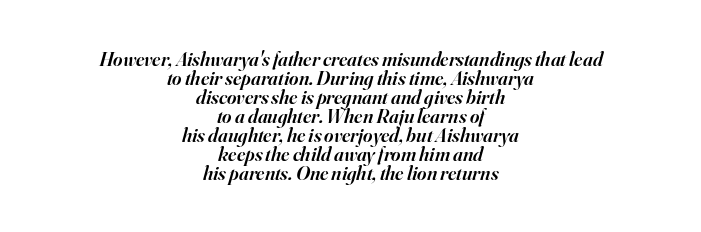
The image shows 20 px text type, italic (leaning right); set centered, tight line spacing (0.95x), normal letter spacing, not underlined.
